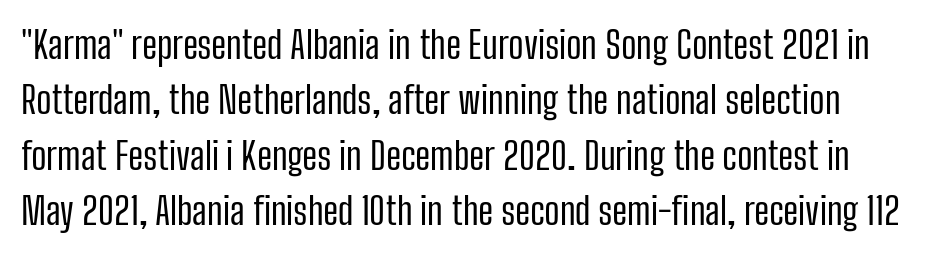
Q: Is the text bold? A: No.
Q: Is the text italic (slanted)? A: No, it is upright.
Q: Is the typeface a serif or a sans-serif typeface? A: Sans-serif.
Q: Is the text underlined? A: No.
Q: Is the spacing between letters normal or unusually wide? A: Normal.
Q: Is the spacing between lines tight, normal or loose? A: Normal.
Q: Width (condensed, normal, or wide)? A: Condensed.
Q: Stroke contrast? A: Low.
Q: x-height? A: Medium.
Q: Monospaced? A: No.
